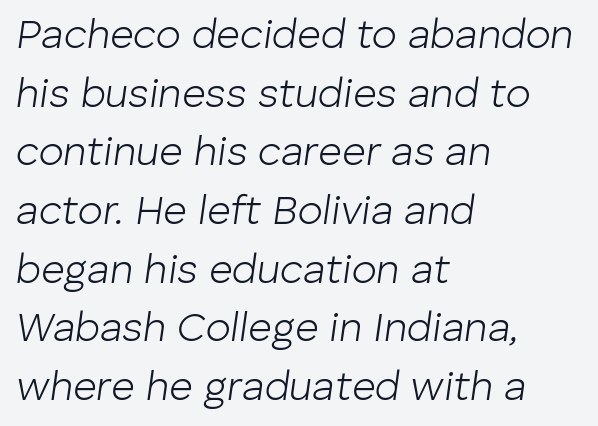
Q: Is the text bold? A: No.
Q: Is the text italic (slanted)? A: Yes, it leans right by about 8 degrees.
Q: Is the text underlined? A: No.
Q: How is the paragraph aligned? A: Left-aligned.
Q: Is the spacing between letters normal or unusually wide? A: Normal.
Q: Is the spacing between lines tight, normal or loose? A: Normal.
Q: Width (condensed, normal, or wide)? A: Normal.
Q: Stroke contrast? A: Low.
Q: x-height? A: Medium.
Q: Monospaced? A: No.
